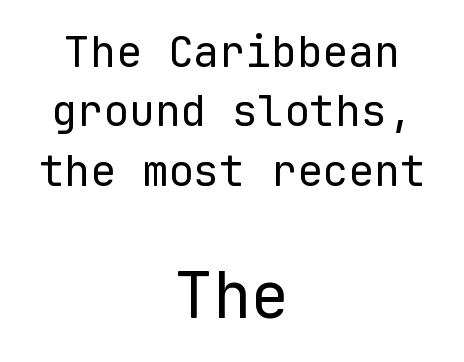
Q: Is the text bold? A: No.
Q: Is the text italic (slanted)? A: No, it is upright.
Q: Is the typeface a serif or a sans-serif typeface? A: Sans-serif.
Q: Is the text underlined? A: No.
Q: How is the paragraph aligned? A: Centered.
Q: Is the spacing between letters normal or unusually wide? A: Normal.
Q: Is the spacing between lines tight, normal or loose? A: Normal.
Q: Which block of text is set in a larger size, the first (top) or the second (bottom)? A: The second (bottom) one.
Q: Width (condensed, normal, or wide)? A: Normal.
Q: Stroke contrast? A: Low.
Q: x-height? A: Medium.
Q: Monospaced? A: Yes.
